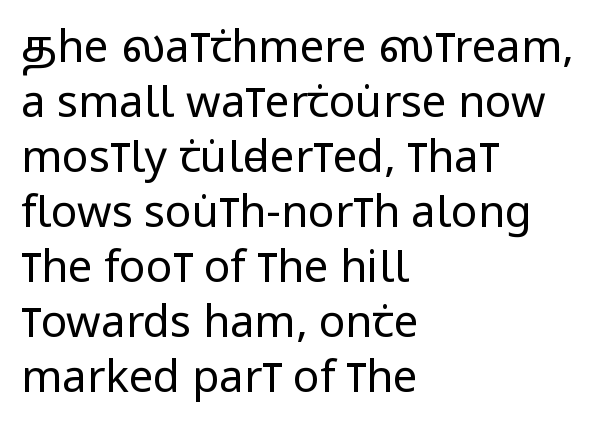
{"serif": "no", "italic": "no", "bold": "no", "weight": "regular", "width": "condensed", "stroke_contrast": "low", "x_height": "large", "monospaced": "no", "underline": "no", "align": "left", "line_spacing": "normal", "line_spacing_ratio": 1.25, "letter_spacing": "normal", "letter_spacing_em": 0.0, "glyph_px": 44}
